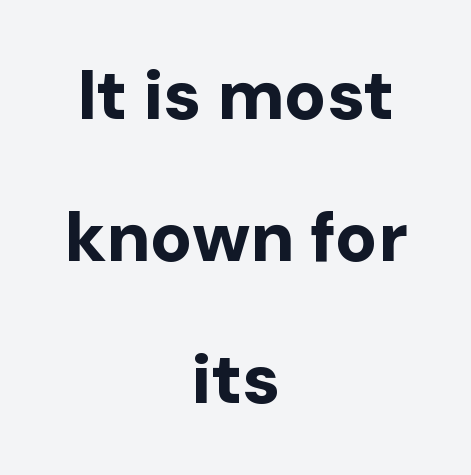
The tracking reads as untouched default to a designer's eye. Look at the bottom of the vertical strokes: they stop flat, with no serifs. This sample has the flowing, uneven cadence of proportional lettering. Every letter is thick-stroked: bold, no question. The passage is arranged like a title page — every line centered.
